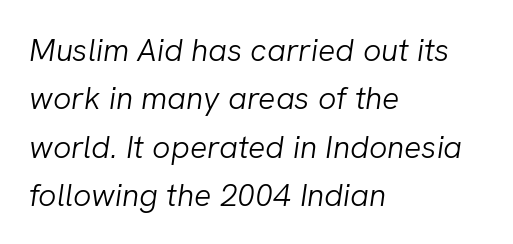
You can tell it's italic because the verticals aren't actually vertical. No letter is thick-stroked: the sample isn't bold. Bare-footed words on every line. This sample has the flowing, uneven cadence of proportional lettering. You could call the tracking neutral — neither tight nor loose. Leading matches the norm, producing a regular column.
